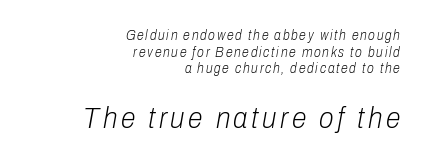
The image shows 30 px light, condensed type, italic (leaning right); set right-aligned, line spacing 1.18x, not underlined; the second (bottom) block is 2.14x larger; low stroke contrast and a medium x-height.
